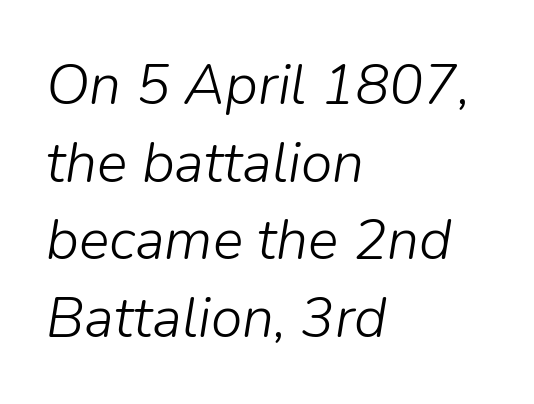
Is the type slanted? Yes — the strokes lean at a clear angle. This rendering features lettering with no underline. The block of text has a typical density, with ordinary space between rows. Does extra space separate the letters? No, they use regular spacing.
